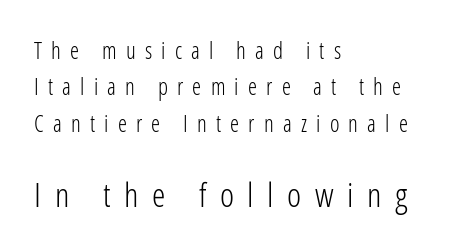
{"serif": "no", "italic": "no", "bold": "no", "weight": "light", "width": "condensed", "stroke_contrast": "low", "x_height": "medium", "monospaced": "no", "underline": "no", "align": "left", "line_spacing": "normal", "line_spacing_ratio": 1.58, "letter_spacing": "wide", "letter_spacing_em": 0.4, "larger_block": "second", "size_ratio": 1.48, "glyph_px": 34}
